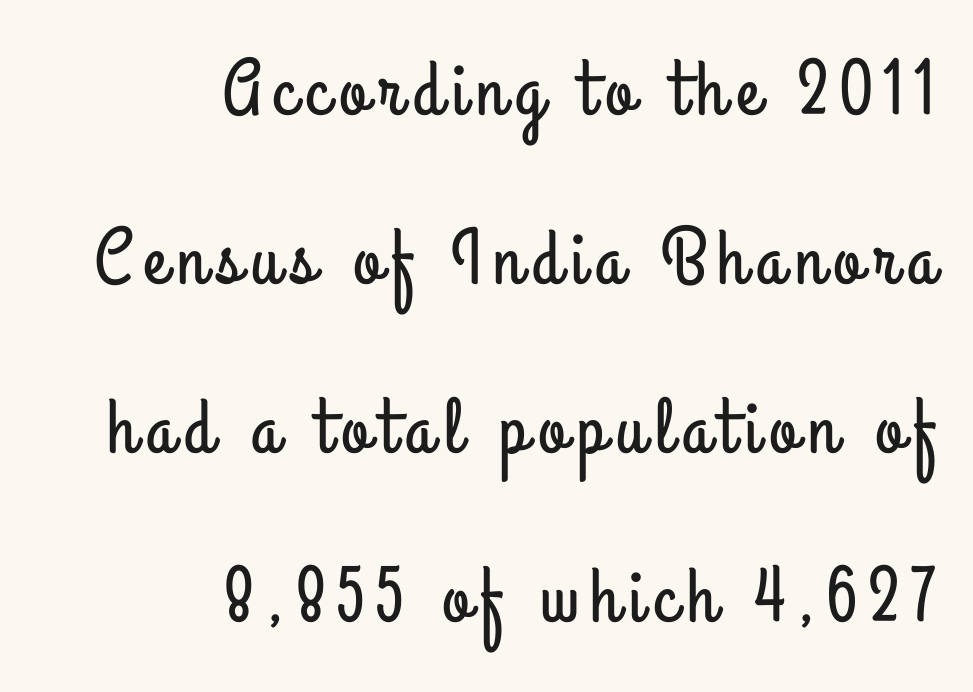
Q: Is the text italic (slanted)? A: No, it is upright.
Q: Is the typeface a serif or a sans-serif typeface? A: Sans-serif.
Q: Is the text underlined? A: No.
Q: How is the paragraph aligned? A: Right-aligned.
Q: Is the spacing between lines tight, normal or loose? A: Loose.
Q: Width (condensed, normal, or wide)? A: Condensed.
Q: Stroke contrast? A: Low.
Q: x-height? A: Small.
Q: Monospaced? A: No.
